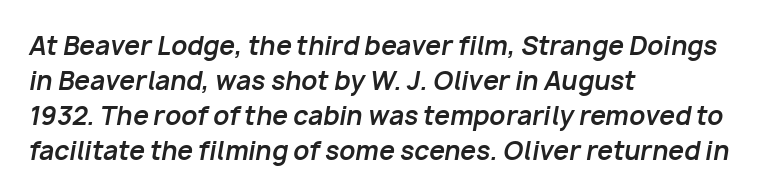
The space directly below the letters is spotless. Layout note: lines flush left. Tracking value appears to be zero — textbook default spacing. Strong, thick strokes mark this as bold type. Whoever set this chose a conventional vertical rhythm.
